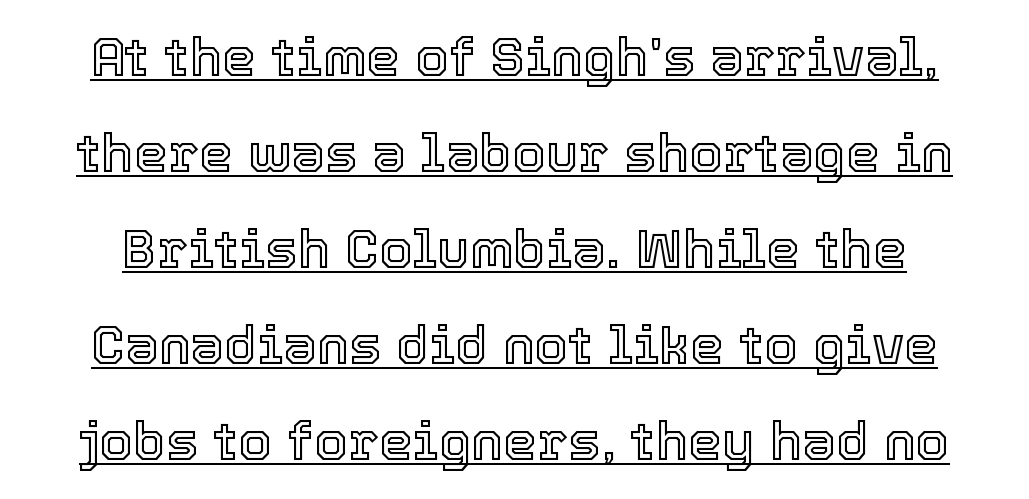
Q: Is the text italic (slanted)? A: No, it is upright.
Q: Is the text underlined? A: Yes.
Q: Is the spacing between letters normal or unusually wide? A: Normal.
Q: Width (condensed, normal, or wide)? A: Normal.
Q: x-height? A: Medium.
Q: Monospaced? A: No.
